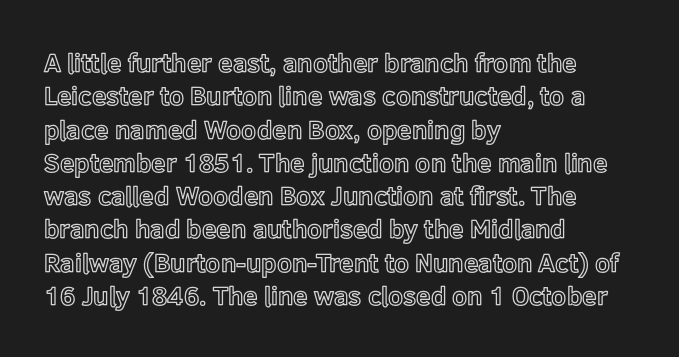
Q: Is the text italic (slanted)? A: No, it is upright.
Q: Is the text underlined? A: No.
Q: How is the paragraph aligned? A: Left-aligned.
Q: Is the spacing between letters normal or unusually wide? A: Normal.
Q: Is the spacing between lines tight, normal or loose? A: Normal.
